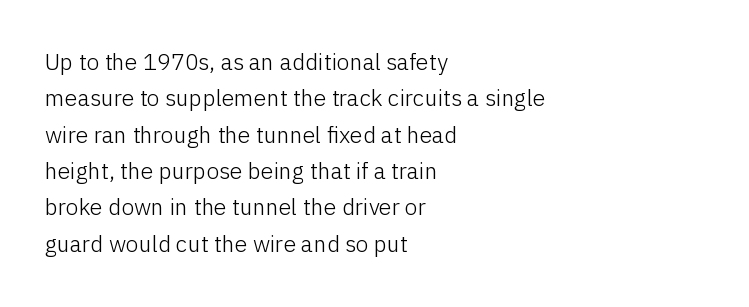
Compared with typical paragraphs, the rows here are spaced about the same. The letterforms sit at book weight or below. Ascenders rise straight up at ninety degrees. The lines are quadded left. Check the space under the baseline: it is left empty. Tracking value appears to be zero — textbook default spacing.
